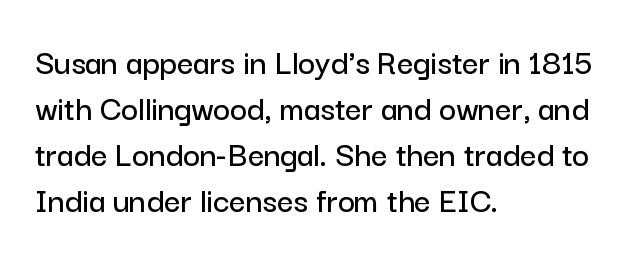
The image shows 36 px sans-serif type, upright; set left-aligned, normal line spacing (1.28x), normal letter spacing, not underlined; low stroke contrast and a medium x-height.
